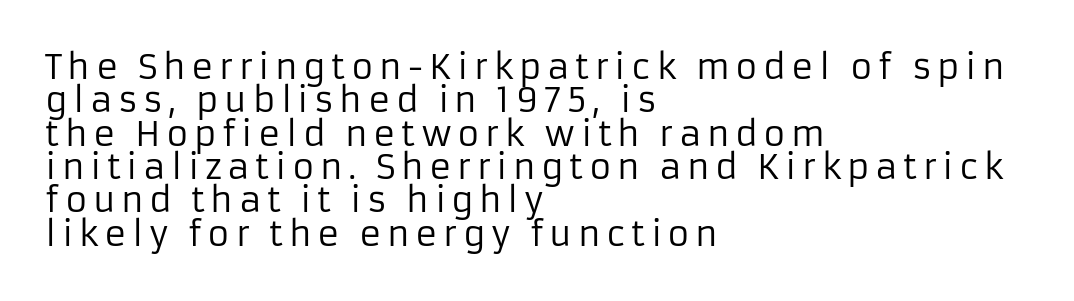
Regarding leading, the lines here are crowded together. The baseline area is clear. Compared with a centered layout, this one pins lines to the left instead. No extra ink here — the face is not bold.
